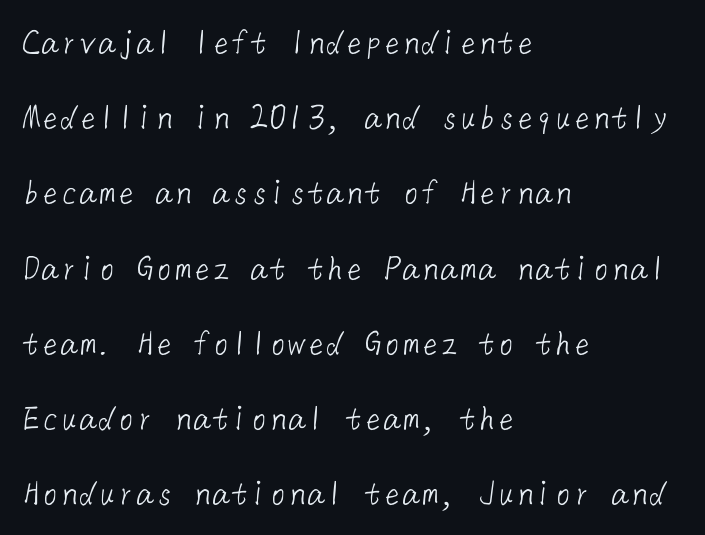
Q: Is the text bold? A: No.
Q: Is the typeface a serif or a sans-serif typeface? A: Sans-serif.
Q: Is the text underlined? A: No.
Q: How is the paragraph aligned? A: Left-aligned.
Q: Is the spacing between letters normal or unusually wide? A: Normal.
Q: Is the spacing between lines tight, normal or loose? A: Loose.
Q: Width (condensed, normal, or wide)? A: Normal.
Q: Stroke contrast? A: Low.
Q: x-height? A: Medium.
